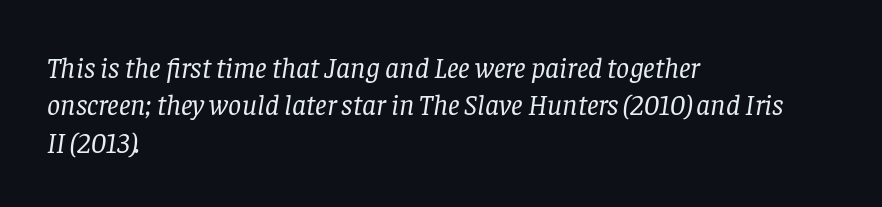
{"serif": "yes", "italic": "yes", "lean": "right", "slant_degrees": 8, "bold": "no", "weight": "regular", "width": "normal", "stroke_contrast": "low", "x_height": "large", "monospaced": "no", "underline": "no", "align": "left", "line_spacing": "normal", "line_spacing_ratio": 1.29, "letter_spacing": "normal", "letter_spacing_em": 0.0, "glyph_px": 29}
